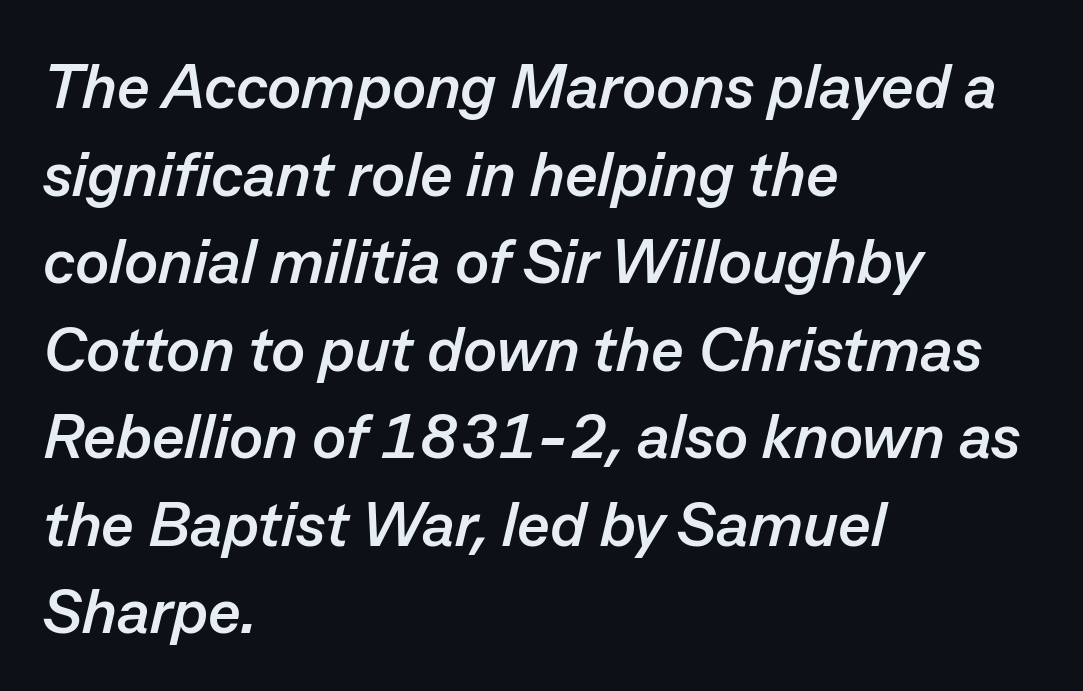
The image shows 63 px semibold type, italic (leaning right); set left-aligned, normal line spacing (1.39x), normal letter spacing, not underlined; low stroke contrast and a medium x-height.
